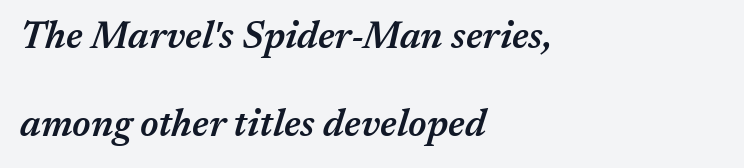
{"italic": "yes", "lean": "right", "slant_degrees": 17, "bold": "semi", "weight": "semibold", "width": "normal", "stroke_contrast": "medium", "x_height": "medium", "monospaced": "no", "underline": "no", "align": "left", "line_spacing": "loose", "line_spacing_ratio": 2.32, "letter_spacing": "normal", "letter_spacing_em": 0.0, "glyph_px": 38}
